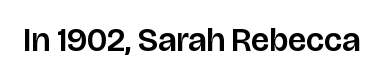
Q: Is the text italic (slanted)? A: No, it is upright.
Q: Is the typeface a serif or a sans-serif typeface? A: Sans-serif.
Q: Is the text underlined? A: No.
Q: Is the spacing between letters normal or unusually wide? A: Normal.
Q: Width (condensed, normal, or wide)? A: Normal.
Q: Stroke contrast? A: Low.
Q: x-height? A: Large.
Q: Monospaced? A: No.
